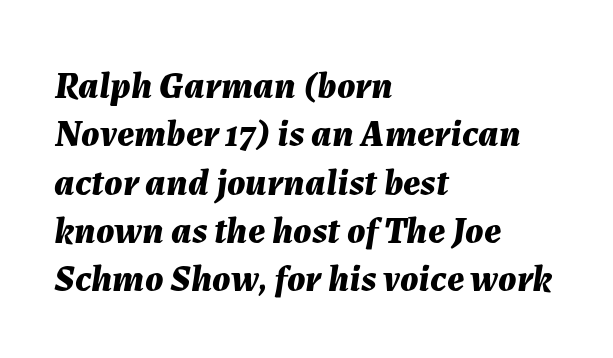
{"italic": "yes", "lean": "right", "slant_degrees": 7, "bold": "yes", "weight": "bold", "width": "normal", "stroke_contrast": "medium", "x_height": "medium", "monospaced": "no", "underline": "no", "align": "left", "line_spacing": "normal", "line_spacing_ratio": 1.27, "letter_spacing": "normal", "letter_spacing_em": 0.0, "glyph_px": 38}
